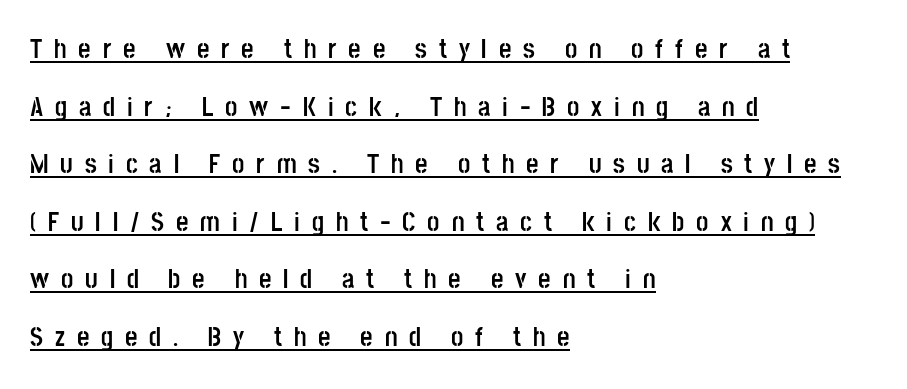
Horizontal bands of white between lines are thick stripes. A typesetter would call this heavily tracked-out type. The letters are bold, with thick, heavy strokes. Upright lettering throughout.
